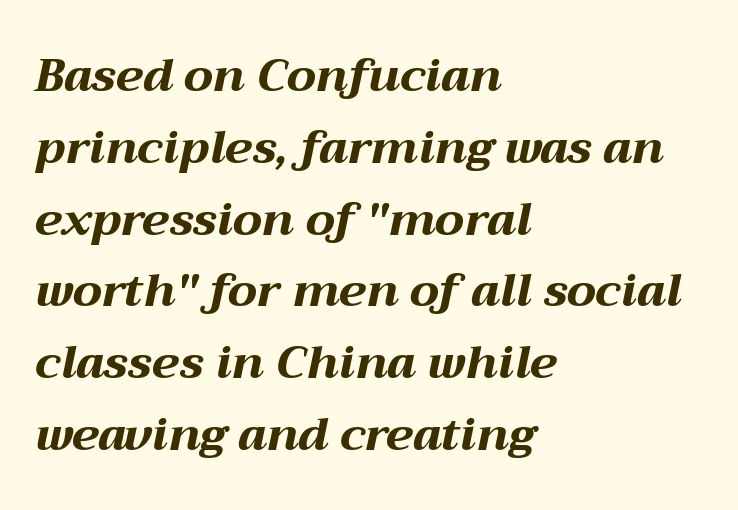
Q: Is the text bold? A: Yes.
Q: Is the text italic (slanted)? A: Yes, it leans right by about 12 degrees.
Q: Is the text underlined? A: No.
Q: How is the paragraph aligned? A: Left-aligned.
Q: Is the spacing between letters normal or unusually wide? A: Normal.
Q: Is the spacing between lines tight, normal or loose? A: Normal.
Q: Width (condensed, normal, or wide)? A: Wide.
Q: Stroke contrast? A: Medium.
Q: x-height? A: Medium.
Q: Monospaced? A: No.
